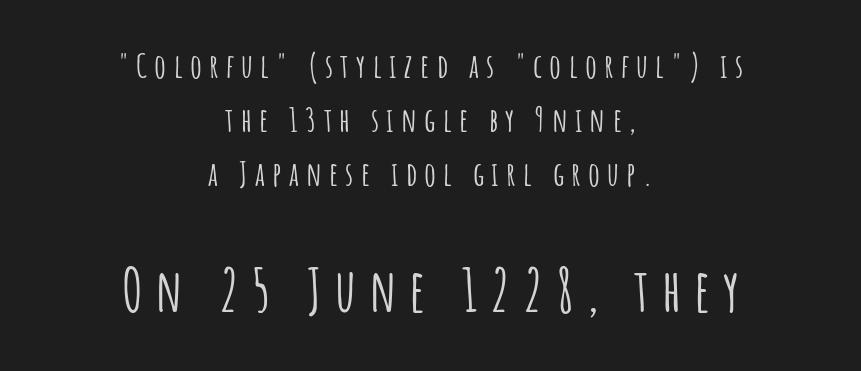
{"serif": "no", "italic": "no", "width": "condensed", "stroke_contrast": "low", "x_height": "large", "monospaced": "no", "underline": "no", "align": "center", "line_spacing": "normal", "line_spacing_ratio": 1.64, "letter_spacing": "wide", "letter_spacing_em": 0.22, "larger_block": "second", "size_ratio": 1.76, "glyph_px": 58}
